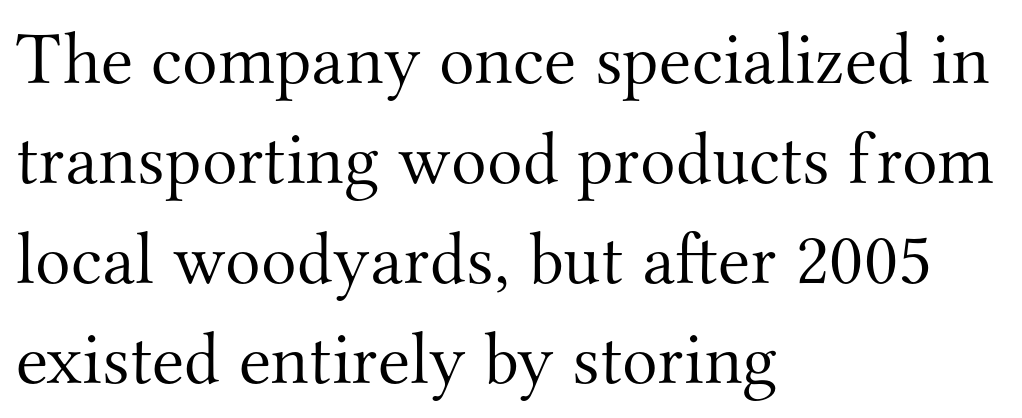
Glyph-to-glyph distance matches everyday printed text. The rendering shows small feet on the letterforms — a serif design. Descenders hang freely into open space. Stroke mass is kept to a normal reading level or below. Alignment: flush left.
